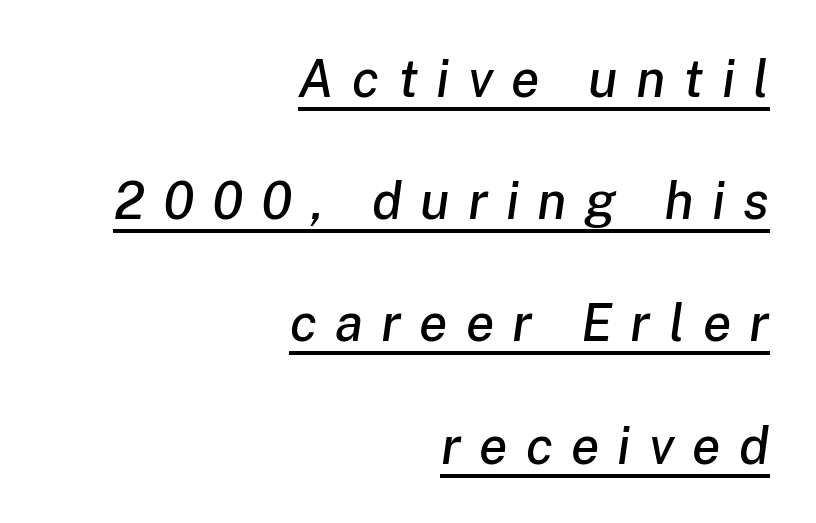
The image shows 52 px text type, italic (leaning right); set right-aligned, loose line spacing (2.35x), unusually wide letter spacing (+0.35 em), underlined; low stroke contrast and a medium x-height.
